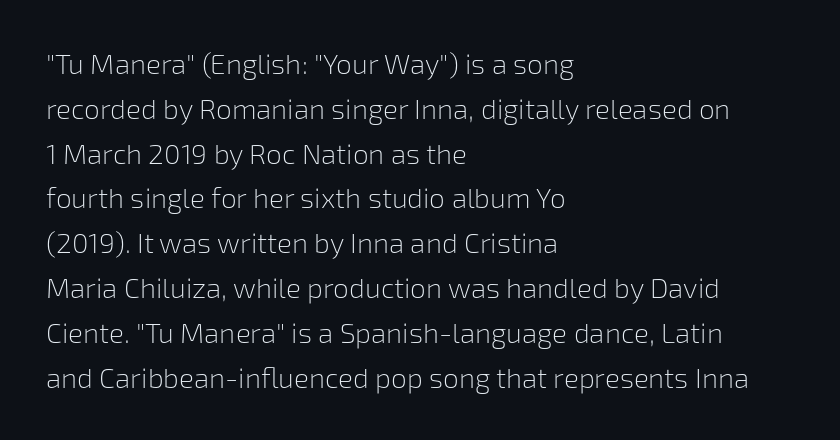
The image shows 28 px light sans-serif type, upright; set left-aligned, normal line spacing (1.6x), normal letter spacing, not underlined; low stroke contrast and a medium x-height.
